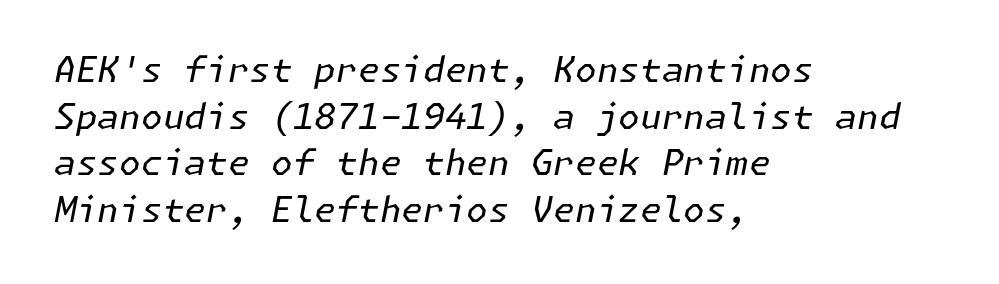
The image shows 35 px regular-weight type, italic (leaning right); set left-aligned, normal line spacing (1.33x), normal letter spacing, not underlined; low stroke contrast and a medium x-height.
